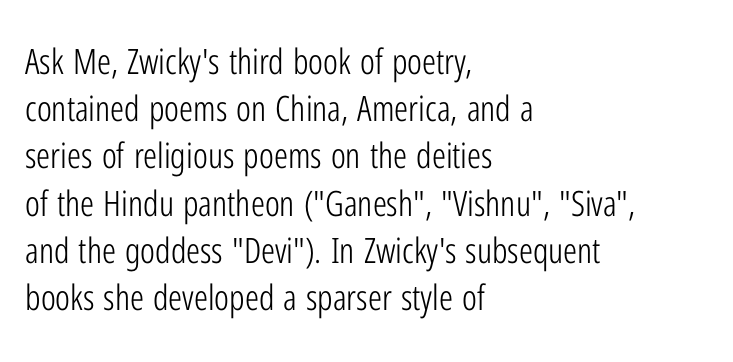
{"serif": "no", "italic": "no", "bold": "no", "weight": "light", "width": "condensed", "stroke_contrast": "low", "x_height": "medium", "monospaced": "no", "underline": "no", "align": "left", "line_spacing": "normal", "line_spacing_ratio": 1.35, "letter_spacing": "normal", "letter_spacing_em": 0.0, "glyph_px": 35}
